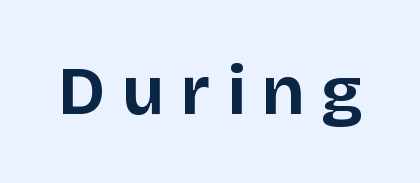
The image shows 68 px bold sans-serif type, upright; set unusually wide letter spacing (+0.24 em), not underlined; low stroke contrast and a large x-height.
